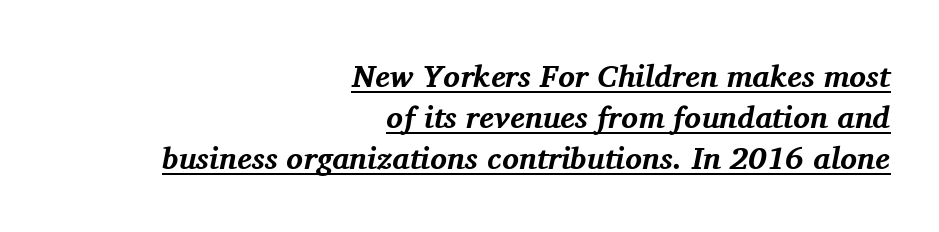
The image shows 31 px bold serif type, italic (leaning right); set right-aligned, normal line spacing (1.32x), normal letter spacing, underlined; medium stroke contrast and a medium x-height.
